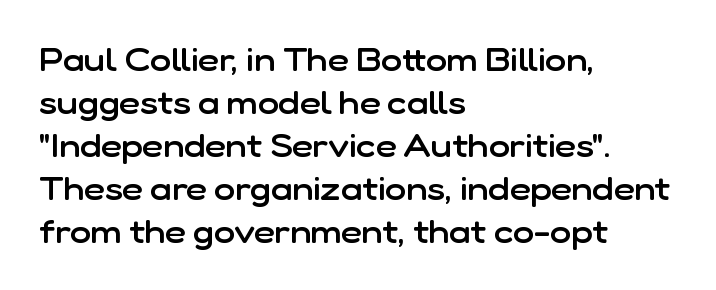
The image shows 32 px semibold sans-serif type, upright; set left-aligned, normal line spacing (1.34x), normal letter spacing, not underlined; low stroke contrast and a medium x-height.
